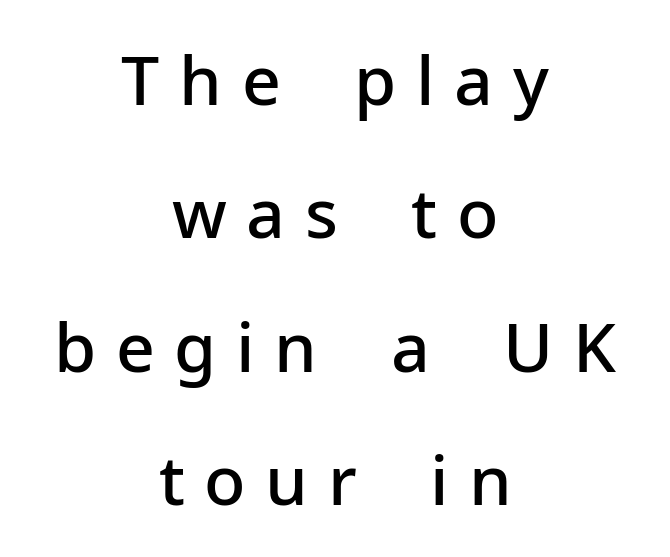
{"serif": "no", "italic": "no", "bold": "semi", "weight": "semibold", "width": "normal", "stroke_contrast": "low", "x_height": "medium", "monospaced": "no", "underline": "no", "align": "center", "line_spacing": "loose", "line_spacing_ratio": 1.96, "letter_spacing": "wide", "letter_spacing_em": 0.29, "glyph_px": 68}
